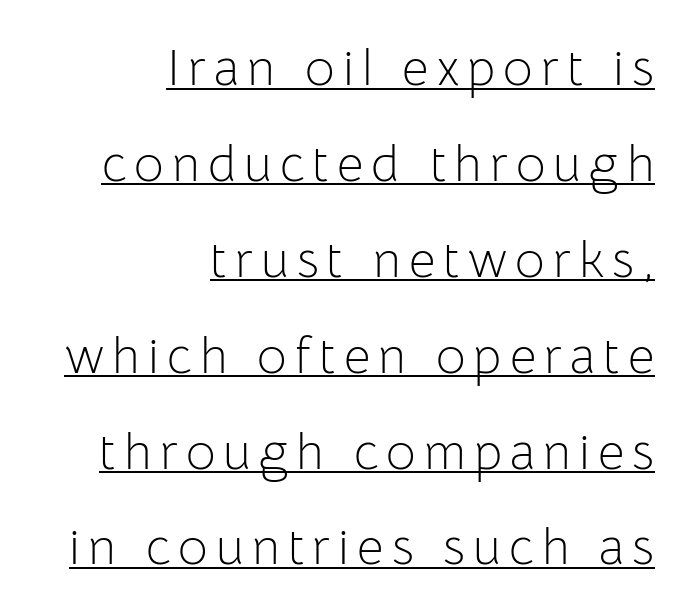
The image shows 51 px light sans-serif type, upright; set right-aligned, line spacing 1.88x, underlined; low stroke contrast and a medium x-height.
